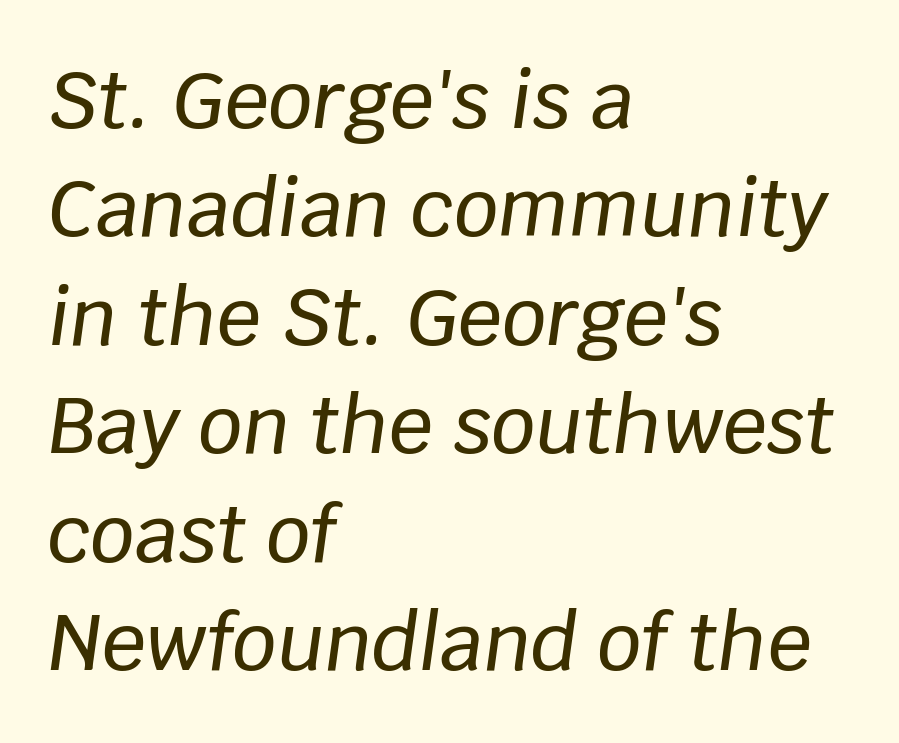
The space directly below the letters is spotless. Observe the lean: these are italic letterforms. Vertically, the passage feels balanced, rows spaced as you'd expect. These lines are rendered in a variable-pitch font.
